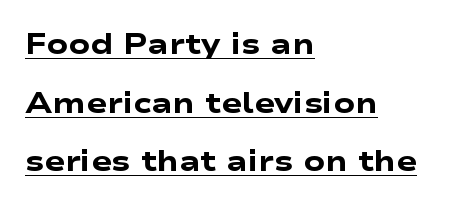
These lines are rendered in a variable-pitch font. A baseline rule has been typeset under these characters. The passage shown stacks its lines with a broad gap. The text was rendered using a sans face with plain stroke endings.
